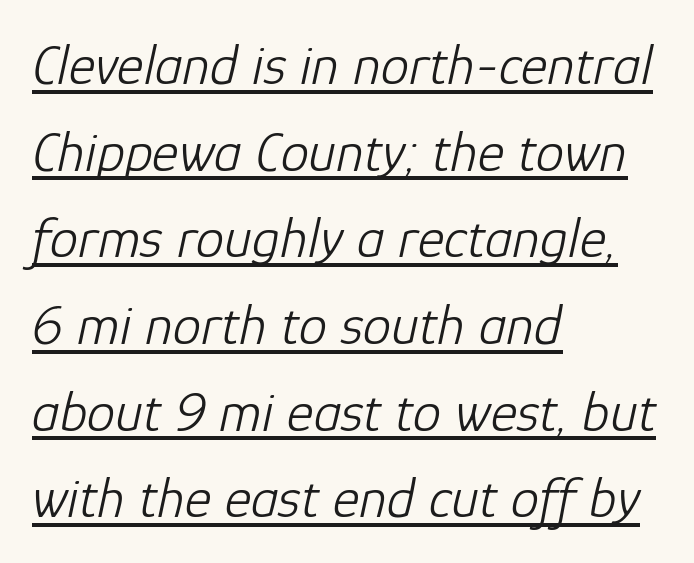
The image shows 57 px light type, italic (leaning right); set left-aligned, normal line spacing (1.52x), normal letter spacing, underlined; low stroke contrast and a medium x-height.
